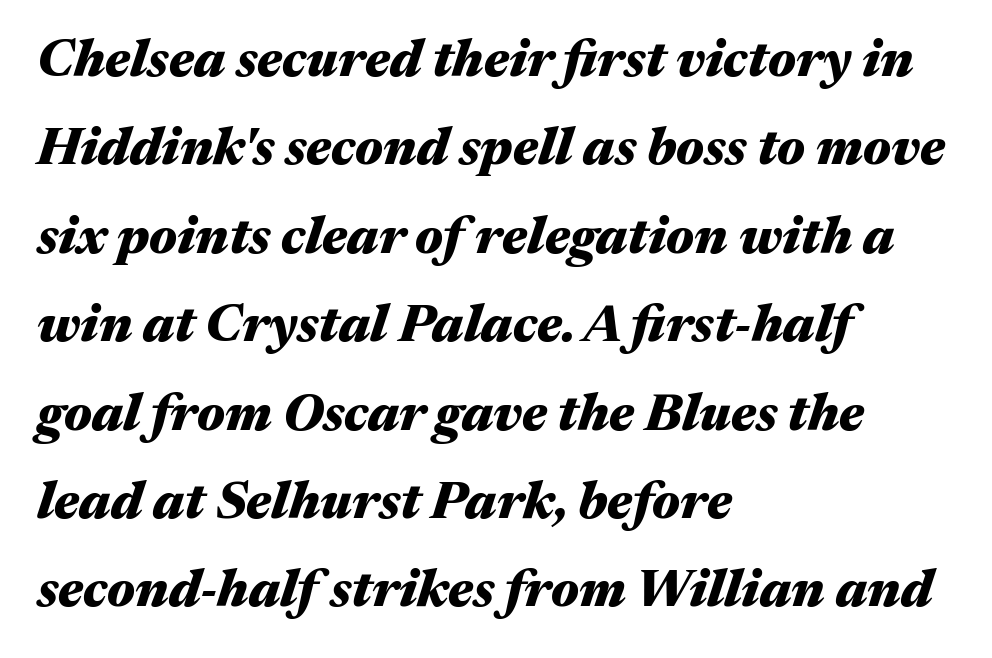
{"italic": "yes", "lean": "right", "slant_degrees": 17, "bold": "yes", "weight": "heavy", "width": "wide", "stroke_contrast": "medium", "x_height": "medium", "monospaced": "no", "underline": "no", "align": "left", "line_spacing": "normal", "line_spacing_ratio": 1.7, "letter_spacing": "normal", "letter_spacing_em": 0.0, "glyph_px": 52}
